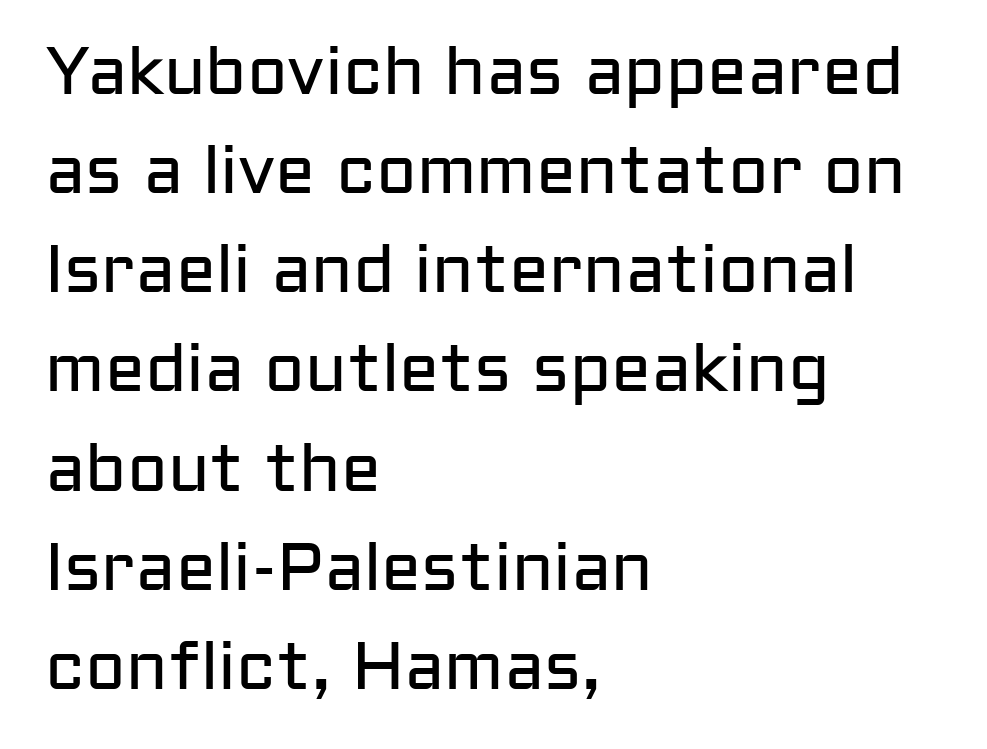
{"serif": "no", "italic": "no", "bold": "no", "weight": "regular", "width": "normal", "stroke_contrast": "low", "x_height": "medium", "monospaced": "no", "underline": "no", "align": "left", "line_spacing": "normal", "line_spacing_ratio": 1.48, "letter_spacing": "normal", "letter_spacing_em": 0.0, "glyph_px": 67}
